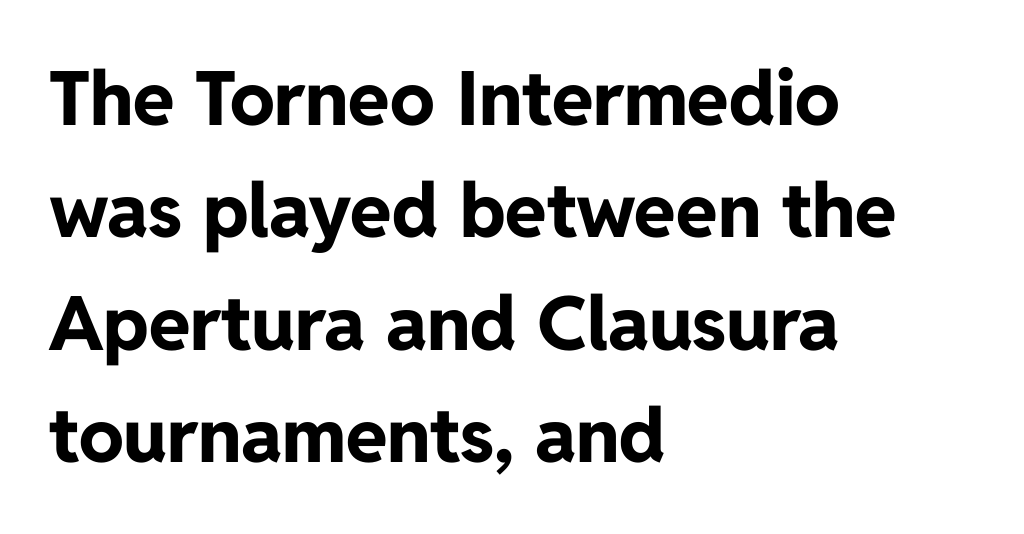
Q: Is the text bold? A: Yes.
Q: Is the text italic (slanted)? A: No, it is upright.
Q: Is the typeface a serif or a sans-serif typeface? A: Sans-serif.
Q: Is the text underlined? A: No.
Q: How is the paragraph aligned? A: Left-aligned.
Q: Is the spacing between letters normal or unusually wide? A: Normal.
Q: Is the spacing between lines tight, normal or loose? A: Normal.
Q: Width (condensed, normal, or wide)? A: Normal.
Q: Stroke contrast? A: Low.
Q: x-height? A: Medium.
Q: Monospaced? A: No.
